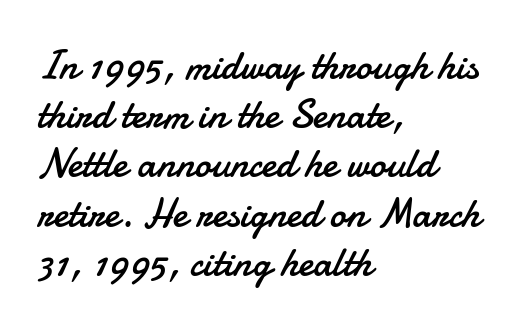
Is this a sans? Yes — the strokes have no serifs. Character widths vary here, with narrow letters taking less room than wide ones. Reading down the block, your eye returns to a fixed left position each line. The rendering keeps characters at their native spacing.
